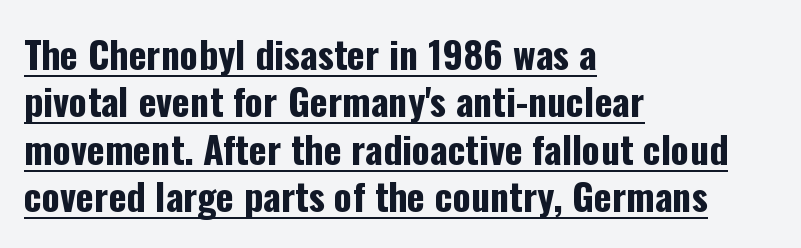
Q: Is the text bold? A: Yes.
Q: Is the text italic (slanted)? A: No, it is upright.
Q: Is the typeface a serif or a sans-serif typeface? A: Sans-serif.
Q: Is the text underlined? A: Yes.
Q: How is the paragraph aligned? A: Left-aligned.
Q: Is the spacing between letters normal or unusually wide? A: Normal.
Q: Is the spacing between lines tight, normal or loose? A: Normal.
Q: Width (condensed, normal, or wide)? A: Condensed.
Q: Stroke contrast? A: Low.
Q: x-height? A: Medium.
Q: Monospaced? A: No.
